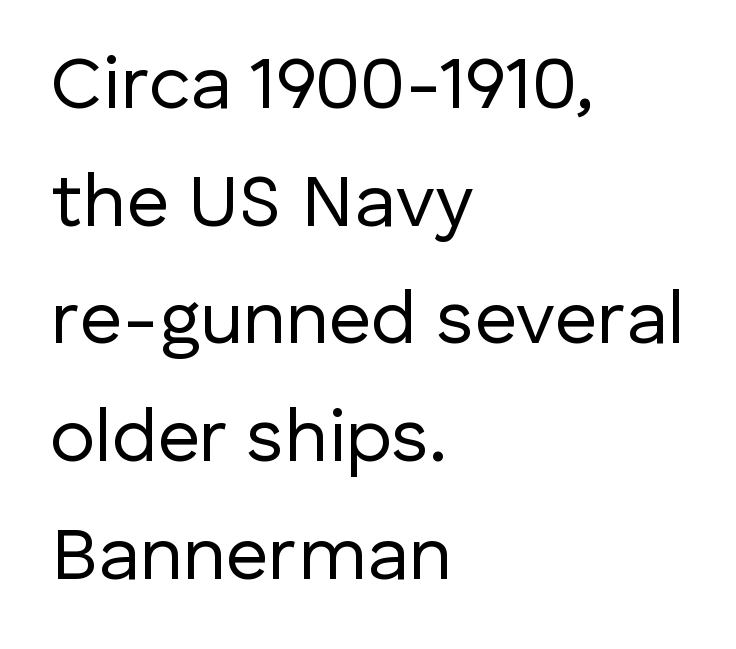
Q: Is the text bold? A: No.
Q: Is the text italic (slanted)? A: No, it is upright.
Q: Is the typeface a serif or a sans-serif typeface? A: Sans-serif.
Q: Is the text underlined? A: No.
Q: How is the paragraph aligned? A: Left-aligned.
Q: Is the spacing between letters normal or unusually wide? A: Normal.
Q: Is the spacing between lines tight, normal or loose? A: Normal.
Q: Width (condensed, normal, or wide)? A: Normal.
Q: Stroke contrast? A: Low.
Q: x-height? A: Medium.
Q: Monospaced? A: No.
